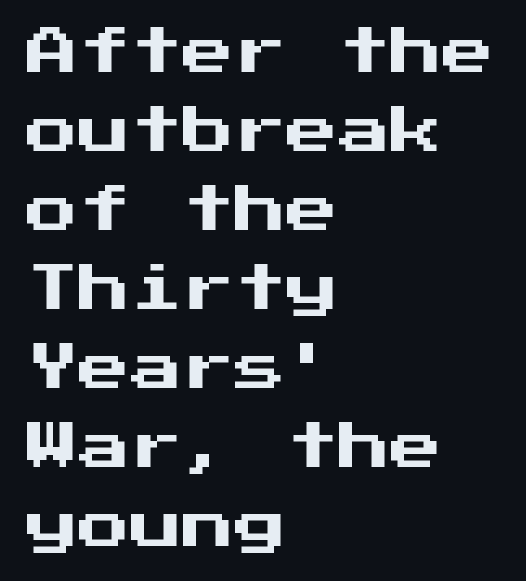
{"serif": "no", "italic": "no", "width": "normal", "stroke_contrast": "medium", "x_height": "medium", "underline": "no", "align": "left", "line_spacing": "normal", "line_spacing_ratio": 1.52, "letter_spacing": "normal", "letter_spacing_em": 0.0, "glyph_px": 52}
